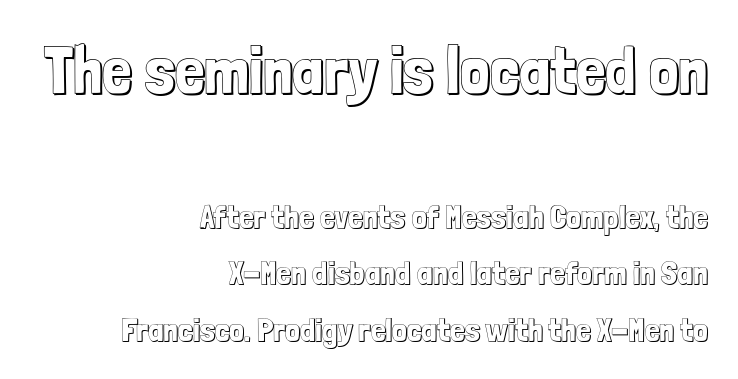
These lines are set flush right with a ragged left edge. Designer's note — italics off, roman on. Is this a fixed-width face? No — the glyphs have proportional, varying widths. Lines of text with bare space underneath. Whoever set this made the first block the dominant, larger element. Glyph-to-glyph distance matches everyday printed text.
